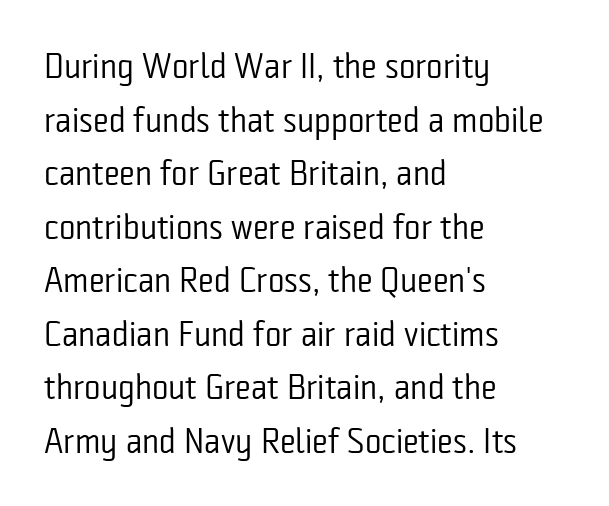
{"serif": "no", "italic": "no", "bold": "no", "weight": "regular", "width": "condensed", "stroke_contrast": "low", "x_height": "medium", "monospaced": "no", "underline": "no", "align": "left", "line_spacing": "normal", "line_spacing_ratio": 1.53, "letter_spacing": "normal", "letter_spacing_em": 0.0, "glyph_px": 35}
